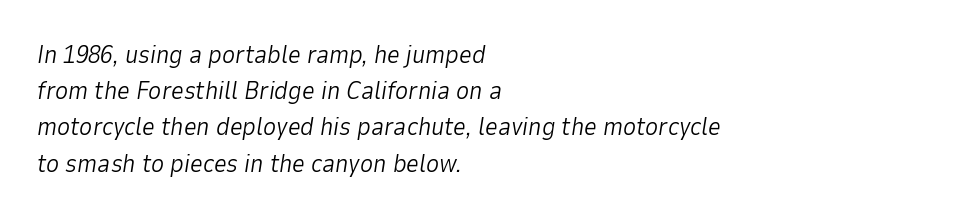
The image shows 25 px text type, italic (leaning right); set left-aligned, normal line spacing (1.45x), normal letter spacing, not underlined.
